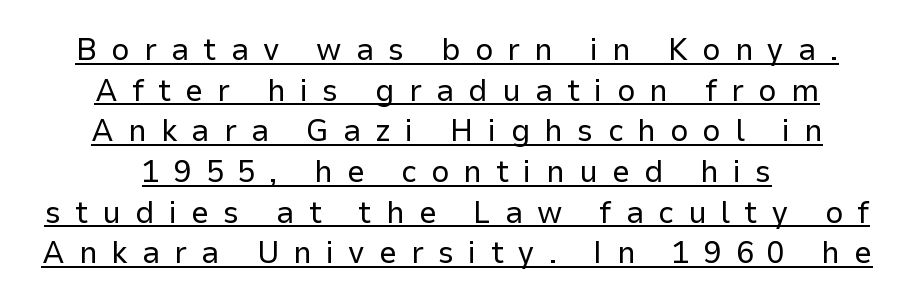
The image shows 32 px regular-weight sans-serif type, upright; set centered, normal line spacing (1.27x), unusually wide letter spacing (+0.44 em), underlined; low stroke contrast and a medium x-height.
